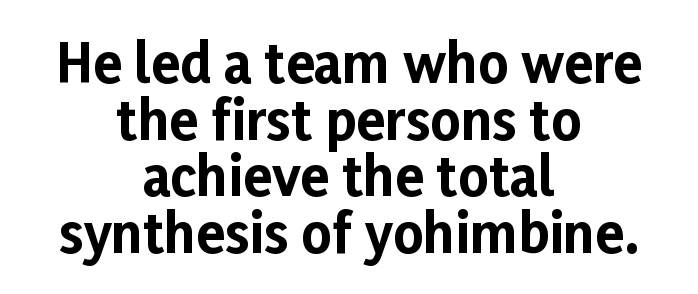
The image shows 53 px bold sans-serif type, upright; set centered, tight line spacing (1.07x), normal letter spacing, not underlined; low stroke contrast and a medium x-height.
